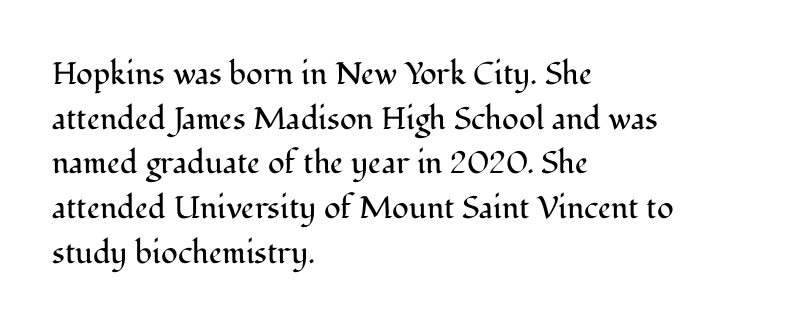
Q: Is the text bold? A: No.
Q: Is the text italic (slanted)? A: No, it is upright.
Q: Is the typeface a serif or a sans-serif typeface? A: Serif.
Q: Is the text underlined? A: No.
Q: How is the paragraph aligned? A: Left-aligned.
Q: Is the spacing between letters normal or unusually wide? A: Normal.
Q: Is the spacing between lines tight, normal or loose? A: Normal.
Q: Width (condensed, normal, or wide)? A: Normal.
Q: Stroke contrast? A: Medium.
Q: x-height? A: Medium.
Q: Monospaced? A: No.
